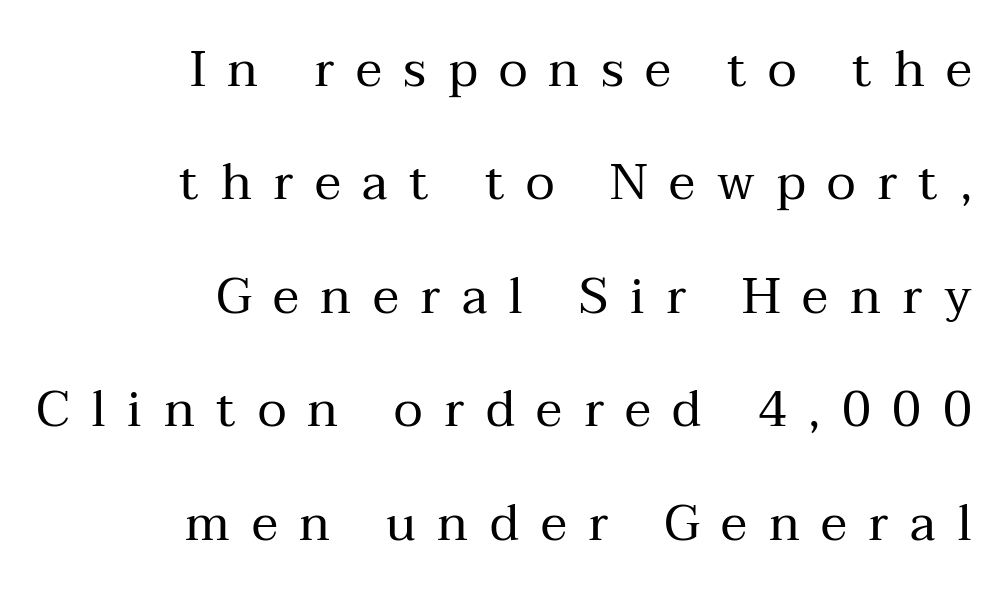
{"serif": "yes", "italic": "no", "bold": "no", "weight": "regular", "width": "normal", "stroke_contrast": "medium", "x_height": "medium", "monospaced": "no", "underline": "no", "align": "right", "line_spacing": "loose", "line_spacing_ratio": 2.27, "letter_spacing": "wide", "letter_spacing_em": 0.43, "glyph_px": 50}
